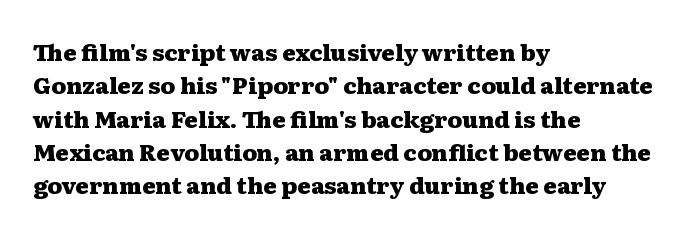
Q: Is the text bold? A: Yes.
Q: Is the text italic (slanted)? A: No, it is upright.
Q: Is the text underlined? A: No.
Q: How is the paragraph aligned? A: Left-aligned.
Q: Is the spacing between letters normal or unusually wide? A: Normal.
Q: Is the spacing between lines tight, normal or loose? A: Normal.
